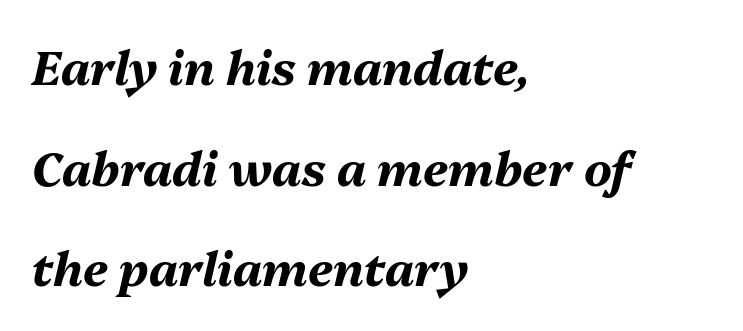
{"italic": "yes", "lean": "right", "slant_degrees": 13, "bold": "yes", "weight": "bold", "width": "normal", "stroke_contrast": "medium", "x_height": "medium", "monospaced": "no", "underline": "no", "align": "left", "line_spacing": "loose", "line_spacing_ratio": 2.14, "letter_spacing": "normal", "letter_spacing_em": 0.0, "glyph_px": 47}
